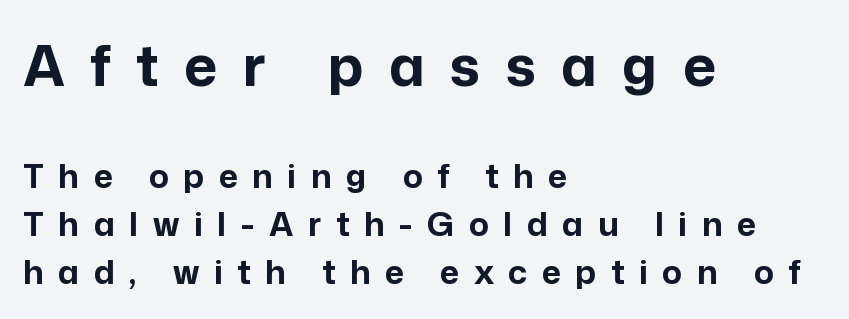
The passage shown begins with its larger block and ends with its smaller one. Each letter keeps its own natural width here, so spacing adapts to shape. Vertical strokes here are truly vertical. Which margin do the lines hug? The left one — the right edge is uneven.
